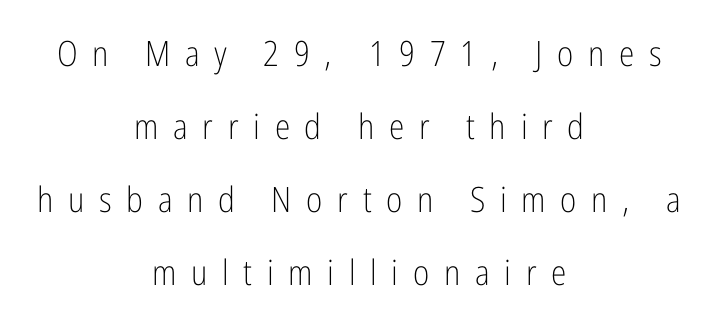
Character widths vary here, with narrow letters taking less room than wide ones. The leading is generous, giving the passage an open texture. There is plenty of visible air inserted between adjacent glyphs. Caption: multi-line text, centered on the measure. Heaviness? Minimal to ordinary, like unemphasized prose.
